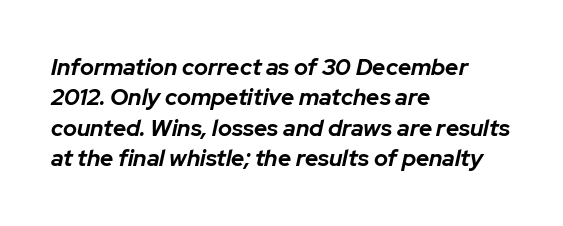
Q: Is the text bold? A: Yes.
Q: Is the text italic (slanted)? A: Yes, it leans right by about 12 degrees.
Q: Is the text underlined? A: No.
Q: How is the paragraph aligned? A: Left-aligned.
Q: Is the spacing between letters normal or unusually wide? A: Normal.
Q: Is the spacing between lines tight, normal or loose? A: Normal.
